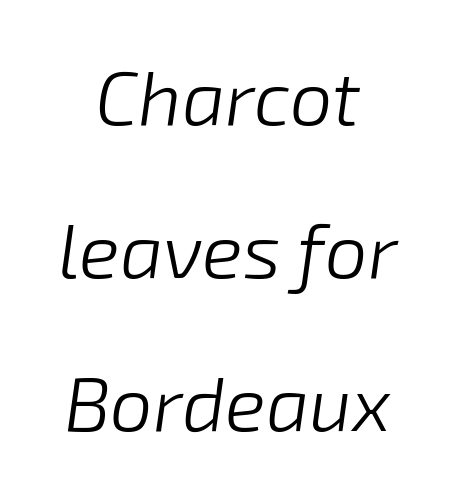
Layout note: lines centered. On a weight scale, this lands at 450 or below. This rendering leaves character spacing at its baseline value. Honestly, there is no underline to notice here at all.
